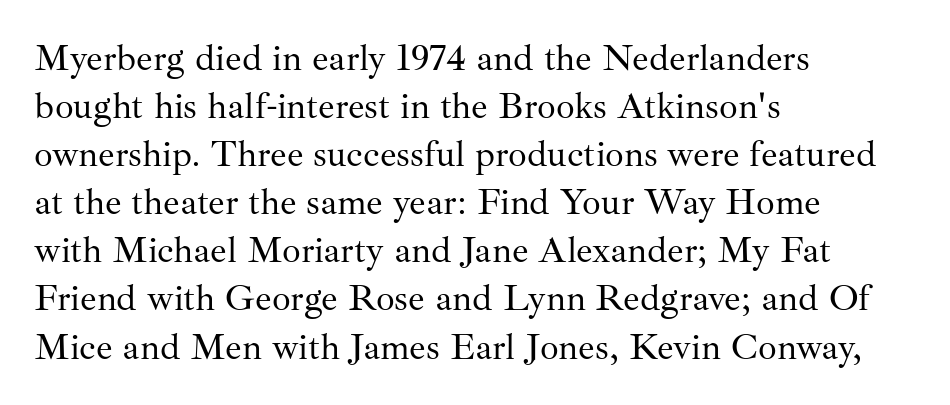
Designer's note — italics off, roman on. A quiet, ordinary-to-light weight characterises the typeface. Think of a printed novel: that variable character pitch is what you see here. The typeface chosen for these lines features serifs.
